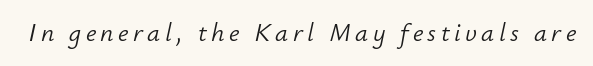
Q: Is the text bold? A: No.
Q: Is the text italic (slanted)? A: Yes, it leans right by about 12 degrees.
Q: Is the text underlined? A: No.
